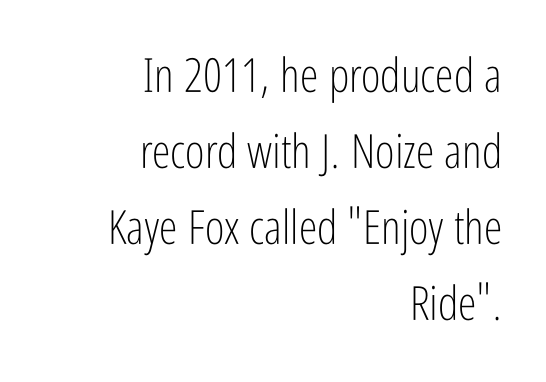
The image shows 47 px light, condensed sans-serif type, upright; set right-aligned, normal line spacing (1.62x), normal letter spacing, not underlined; low stroke contrast and a medium x-height.
